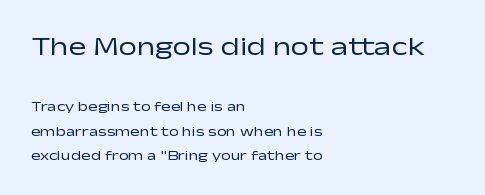
Q: Is the text bold? A: No.
Q: Is the text italic (slanted)? A: No, it is upright.
Q: Is the text underlined? A: No.
Q: How is the paragraph aligned? A: Left-aligned.
Q: Is the spacing between letters normal or unusually wide? A: Normal.
Q: Which block of text is set in a larger size, the first (top) or the second (bottom)? A: The first (top) one.
